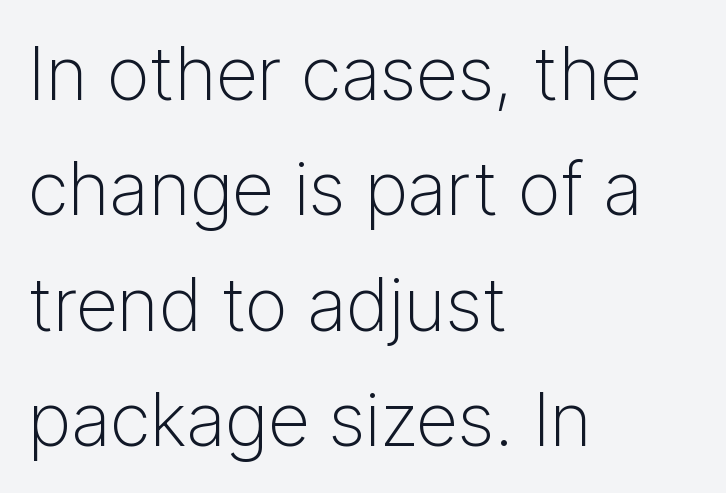
{"serif": "no", "italic": "no", "bold": "no", "weight": "light", "width": "normal", "stroke_contrast": "low", "x_height": "medium", "monospaced": "no", "underline": "no", "align": "left", "line_spacing": "normal", "line_spacing_ratio": 1.56, "letter_spacing": "normal", "letter_spacing_em": 0.0, "glyph_px": 74}
